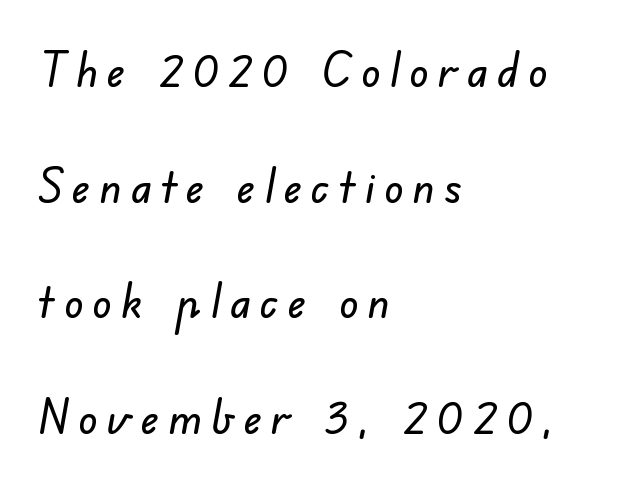
The image shows 48 px sans-serif type; set left-aligned, loose line spacing (2.41x), not underlined; low stroke contrast and a small x-height.
